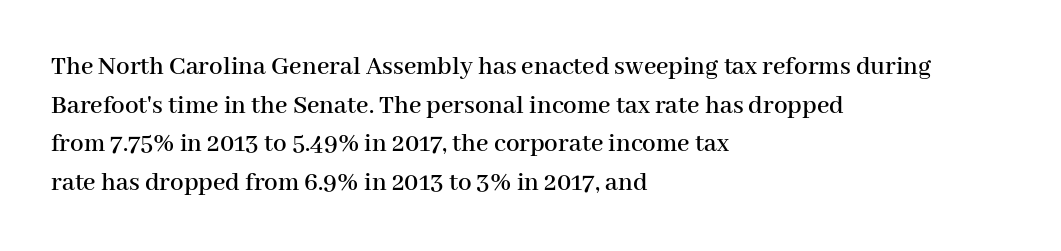
{"italic": "no", "underline": "no", "align": "left", "line_spacing": "normal", "line_spacing_ratio": 1.43, "letter_spacing": "normal", "letter_spacing_em": 0.0, "glyph_px": 27}
